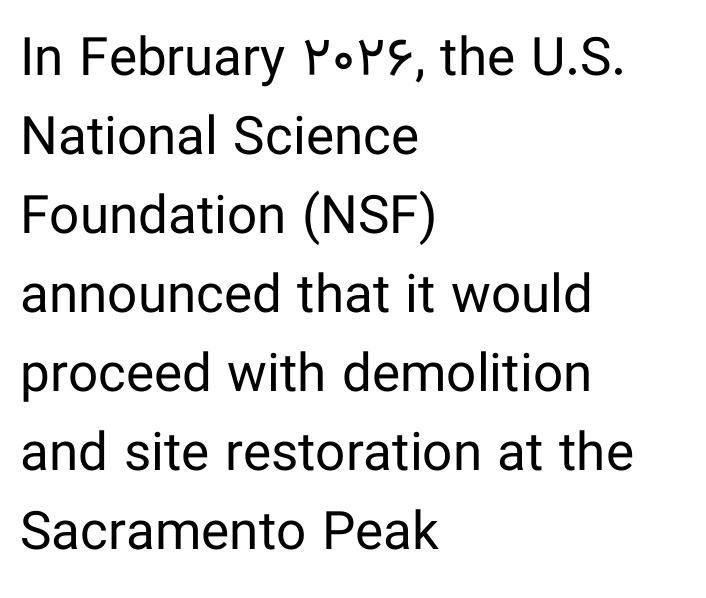
{"serif": "no", "italic": "no", "bold": "no", "weight": "regular", "width": "normal", "stroke_contrast": "low", "x_height": "medium", "monospaced": "no", "underline": "no", "align": "left", "line_spacing": "normal", "line_spacing_ratio": 1.49, "letter_spacing": "normal", "letter_spacing_em": 0.0, "glyph_px": 53}
